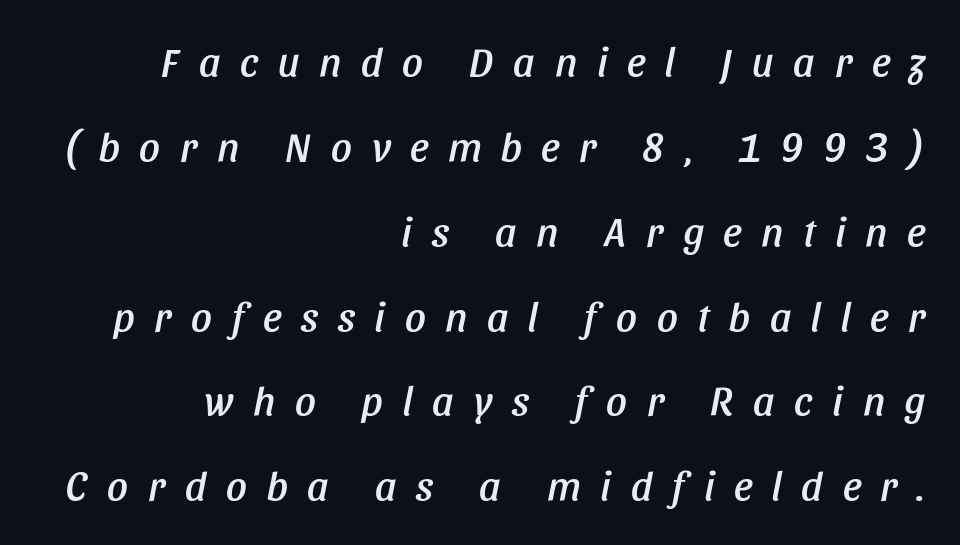
Q: Is the text italic (slanted)? A: Yes, it leans right by about 11 degrees.
Q: Is the text underlined? A: No.
Q: How is the paragraph aligned? A: Right-aligned.
Q: Is the spacing between letters normal or unusually wide? A: Unusually wide.
Q: Is the spacing between lines tight, normal or loose? A: Loose.
Q: Width (condensed, normal, or wide)? A: Condensed.
Q: Stroke contrast? A: Low.
Q: x-height? A: Large.
Q: Monospaced? A: No.
